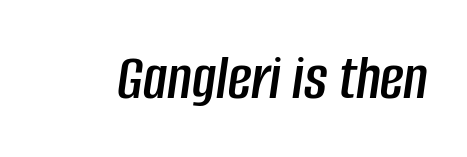
Q: Is the text italic (slanted)? A: Yes, it leans right by about 8 degrees.
Q: Is the text underlined? A: No.
Q: Is the spacing between letters normal or unusually wide? A: Normal.
Q: Width (condensed, normal, or wide)? A: Condensed.
Q: Stroke contrast? A: Low.
Q: x-height? A: Large.
Q: Monospaced? A: No.
